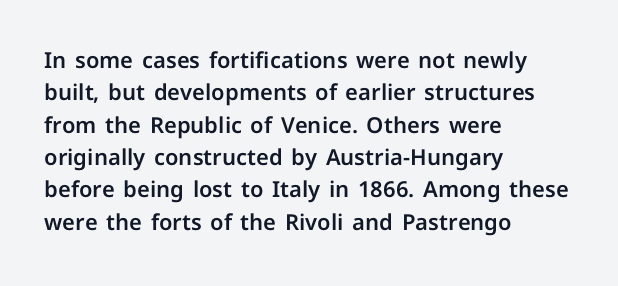
Bare-footed words on every line. The space between consecutive lines is moderate. Caption: standard tracking, unaltered. The lettering holds an erect, upright posture throughout. The text block is weighted toward the left margin, trailing off unevenly rightward.
